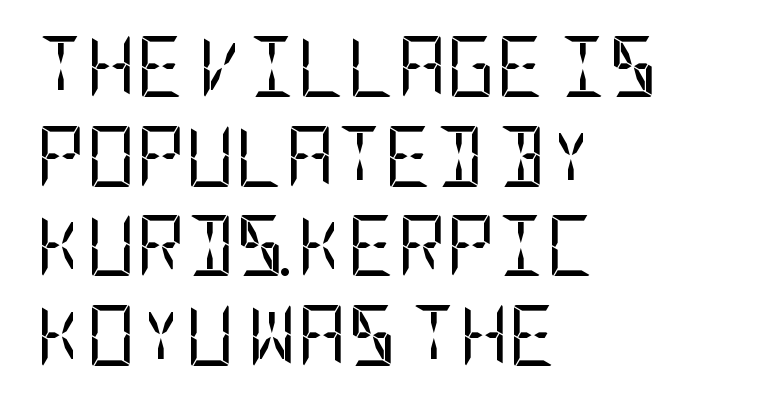
{"serif": "no", "italic": "no", "bold": "no", "weight": "regular", "width": "condensed", "stroke_contrast": "low", "x_height": "large", "underline": "no", "align": "left", "line_spacing": "normal", "line_spacing_ratio": 1.47, "letter_spacing": "normal", "letter_spacing_em": 0.0, "glyph_px": 61}
